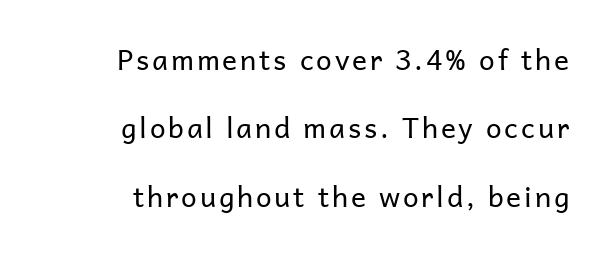
Ink coverage per letter is moderate at most. Teacher's note: observe the even right margin — that is flush-right alignment. Nope, no serifs anywhere on these letters. Line spacing here is loose. This sample has the flowing, uneven cadence of proportional lettering.
